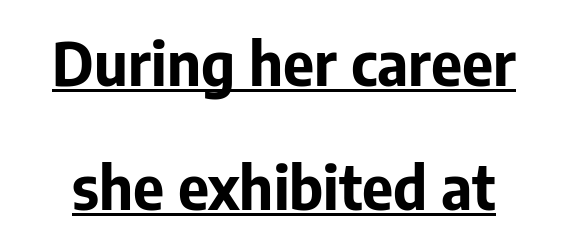
{"serif": "no", "italic": "no", "bold": "yes", "weight": "bold", "width": "normal", "stroke_contrast": "low", "x_height": "medium", "monospaced": "no", "underline": "yes", "line_spacing": "loose", "line_spacing_ratio": 2.07, "letter_spacing": "normal", "letter_spacing_em": 0.0, "glyph_px": 60}
